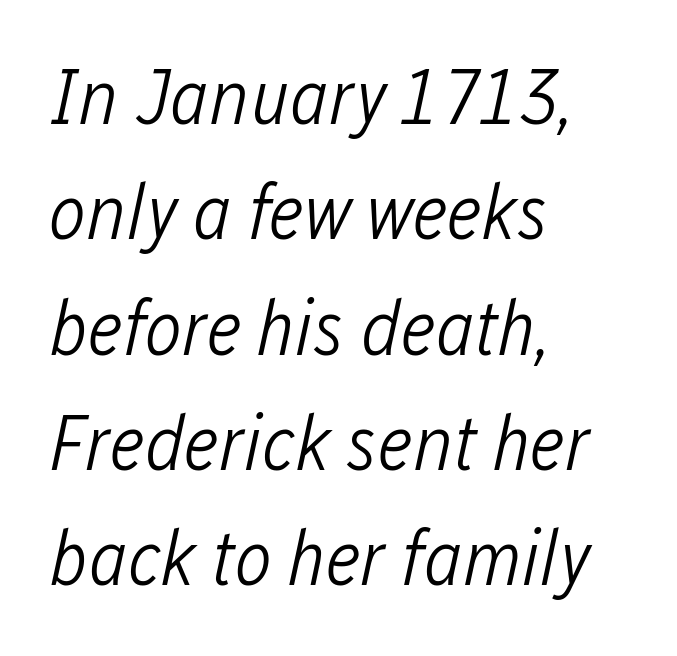
The image shows 79 px light, condensed type, italic (leaning right); set left-aligned, normal line spacing (1.46x), normal letter spacing, not underlined; low stroke contrast and a medium x-height.
